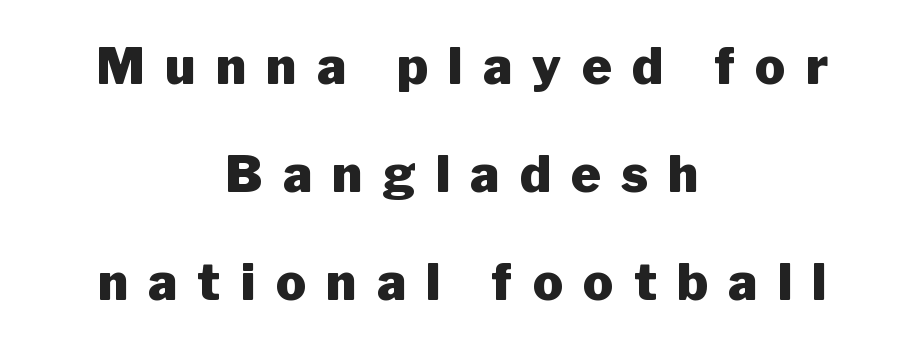
Grotesque or geometric, the face here clearly has no serifs. These lines are rendered in a variable-pitch font. This sample uses expanded letter spacing, leaving extra air between glyphs. Students, this is bold: see how much ink each stroke carries. Every character sits straight up, as roman type does.
